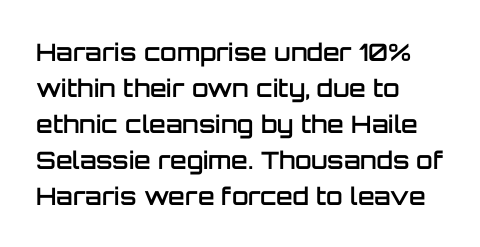
The type is set solid horizontally, with unmodified tracking. The space beneath each line is pristine and unruled. The passage shown stacks its lines at a standard gap. Visually the block forms a straight wall on the left and a jagged coastline on the right. The characters look somewhat weighty, a semibold short of true bold.
